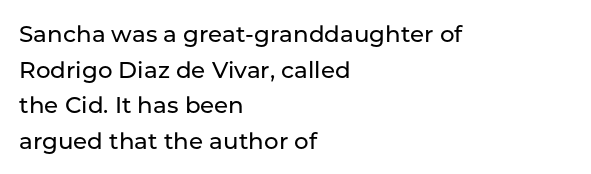
Q: Is the text italic (slanted)? A: No, it is upright.
Q: Is the text underlined? A: No.
Q: How is the paragraph aligned? A: Left-aligned.
Q: Is the spacing between letters normal or unusually wide? A: Normal.
Q: Is the spacing between lines tight, normal or loose? A: Normal.
